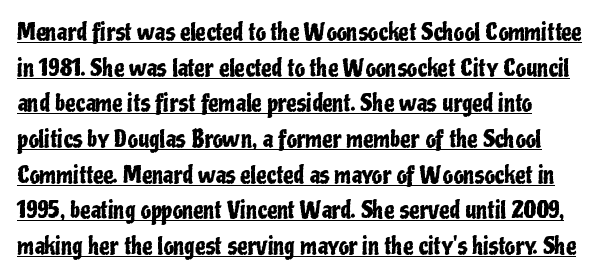
Q: Is the text italic (slanted)? A: No, it is upright.
Q: Is the text underlined? A: Yes.
Q: Is the spacing between letters normal or unusually wide? A: Normal.
Q: Is the spacing between lines tight, normal or loose? A: Normal.
